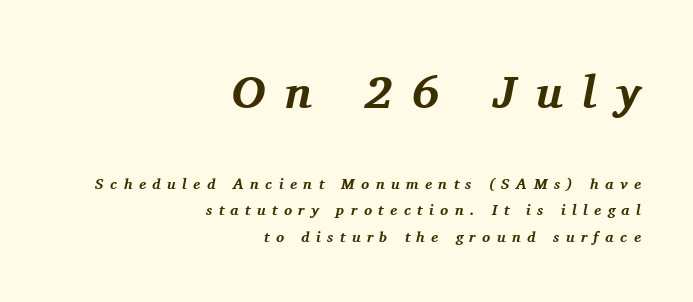
{"serif": "yes", "italic": "yes", "lean": "right", "slant_degrees": 11, "bold": "yes", "weight": "bold", "width": "normal", "stroke_contrast": "medium", "x_height": "medium", "monospaced": "no", "underline": "no", "align": "right", "line_spacing_ratio": 1.78, "letter_spacing": "wide", "letter_spacing_em": 0.43, "larger_block": "first", "size_ratio": 3.07, "glyph_px": 46}
